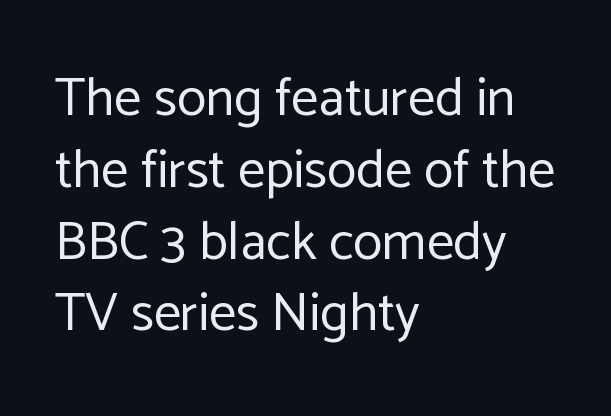
{"serif": "no", "italic": "no", "bold": "no", "weight": "regular", "width": "normal", "stroke_contrast": "low", "x_height": "medium", "monospaced": "no", "underline": "no", "align": "left", "line_spacing": "normal", "line_spacing_ratio": 1.33, "letter_spacing": "normal", "letter_spacing_em": 0.0, "glyph_px": 54}
